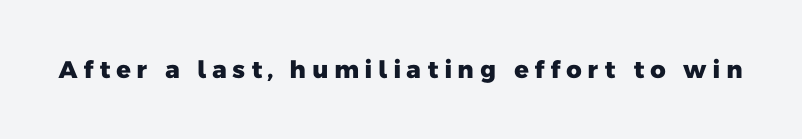
Q: Is the text bold? A: Yes.
Q: Is the text underlined? A: No.
Q: Is the spacing between letters normal or unusually wide? A: Unusually wide.
